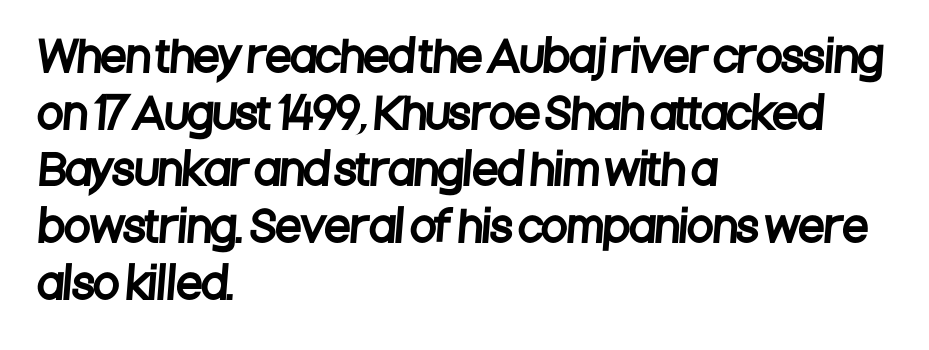
The image shows 42 px condensed sans-serif type; set left-aligned, normal line spacing (1.35x), normal letter spacing, not underlined; low stroke contrast and a large x-height.
